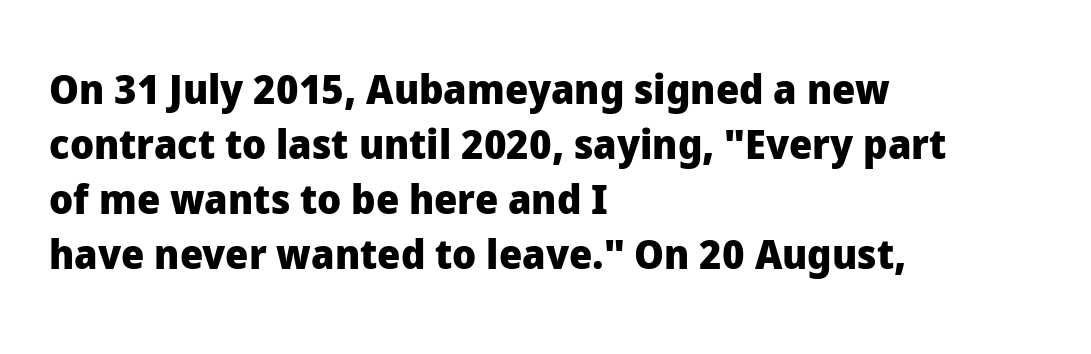
{"serif": "no", "italic": "no", "bold": "yes", "weight": "heavy", "width": "normal", "stroke_contrast": "low", "x_height": "medium", "monospaced": "no", "underline": "no", "align": "left", "line_spacing": "normal", "line_spacing_ratio": 1.34, "letter_spacing": "normal", "letter_spacing_em": 0.0, "glyph_px": 41}
